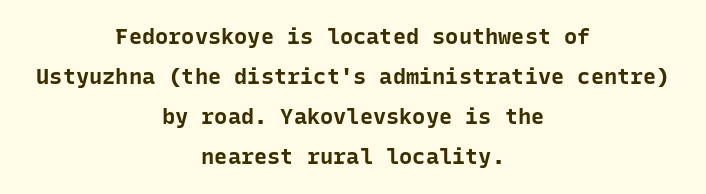
{"italic": "no", "bold": "yes", "underline": "no", "align": "center", "line_spacing_ratio": 1.82, "letter_spacing": "normal", "letter_spacing_em": 0.0, "glyph_px": 22}
